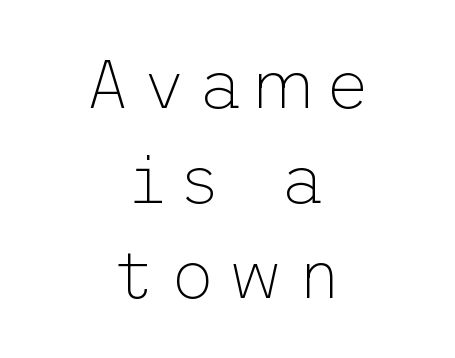
The image shows 69 px thin sans-serif type, upright; set centered, normal line spacing (1.38x), not underlined; low stroke contrast and a medium x-height.
